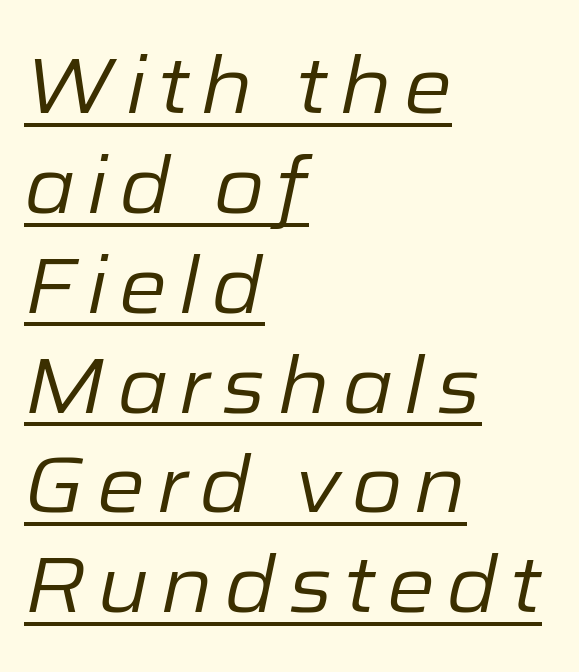
Q: Is the text bold? A: No.
Q: Is the text italic (slanted)? A: Yes, it leans right by about 12 degrees.
Q: Is the text underlined? A: Yes.
Q: How is the paragraph aligned? A: Left-aligned.
Q: Is the spacing between lines tight, normal or loose? A: Normal.
Q: Width (condensed, normal, or wide)? A: Normal.
Q: Stroke contrast? A: Low.
Q: x-height? A: Medium.
Q: Monospaced? A: No.
